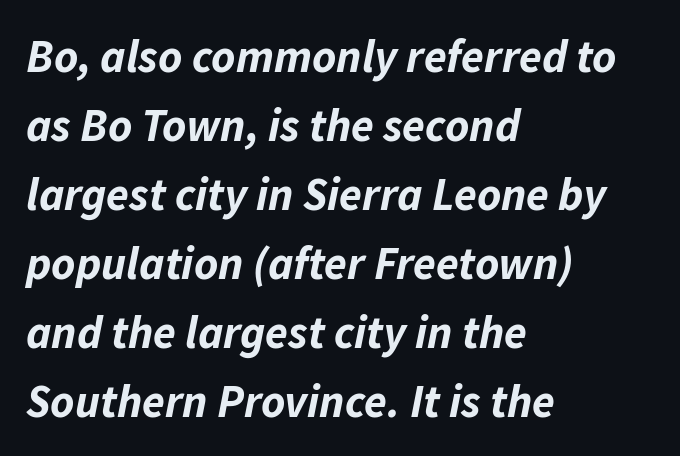
Q: Is the text bold? A: Yes.
Q: Is the text italic (slanted)? A: Yes, it leans right by about 11 degrees.
Q: Is the text underlined? A: No.
Q: How is the paragraph aligned? A: Left-aligned.
Q: Is the spacing between letters normal or unusually wide? A: Normal.
Q: Is the spacing between lines tight, normal or loose? A: Normal.
Q: Width (condensed, normal, or wide)? A: Normal.
Q: Stroke contrast? A: Low.
Q: x-height? A: Medium.
Q: Monospaced? A: No.
